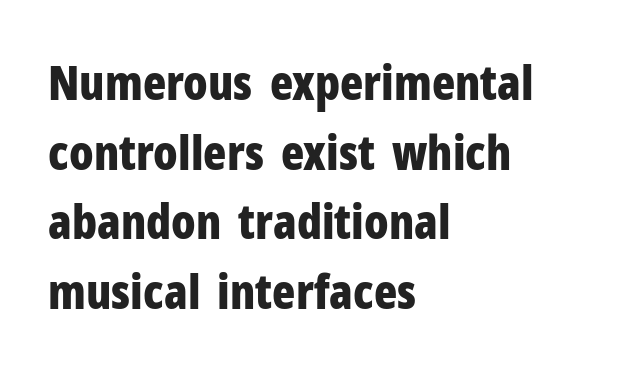
Caption: bold face, heavy strokes. Font category for this specimen: sans-serif. You could not count columns in this text — the font is proportionally spaced. Nobody touched the tracking dial on this one. Unlike italic type, these characters show no tilt at all.
